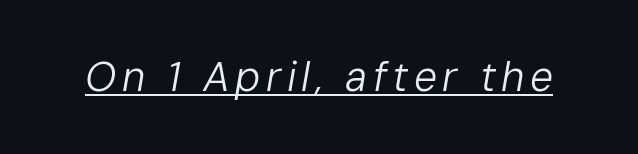
Q: Is the text bold? A: No.
Q: Is the text italic (slanted)? A: Yes, it leans right by about 10 degrees.
Q: Is the text underlined? A: Yes.
Q: Width (condensed, normal, or wide)? A: Normal.
Q: Stroke contrast? A: Low.
Q: x-height? A: Medium.
Q: Monospaced? A: No.
